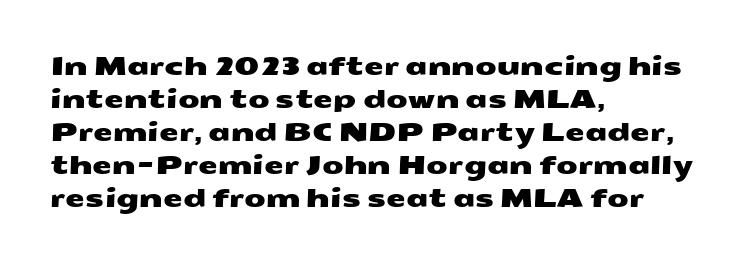
The image shows 25 px text type; set left-aligned, normal line spacing (1.32x), normal letter spacing, not underlined.
